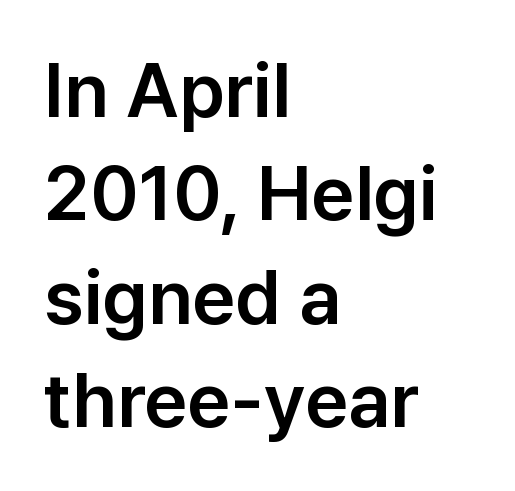
{"serif": "no", "italic": "no", "width": "normal", "stroke_contrast": "low", "x_height": "medium", "monospaced": "no", "underline": "no", "align": "left", "line_spacing": "normal", "line_spacing_ratio": 1.36, "letter_spacing": "normal", "letter_spacing_em": 0.0, "glyph_px": 76}
